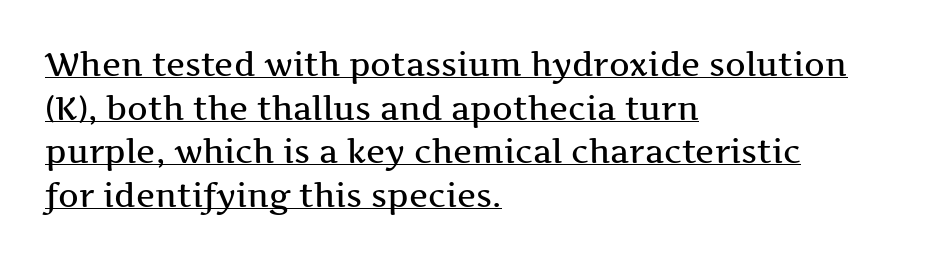
Q: Is the text italic (slanted)? A: No, it is upright.
Q: Is the typeface a serif or a sans-serif typeface? A: Serif.
Q: Is the text underlined? A: Yes.
Q: How is the paragraph aligned? A: Left-aligned.
Q: Is the spacing between letters normal or unusually wide? A: Normal.
Q: Is the spacing between lines tight, normal or loose? A: Normal.
Q: Width (condensed, normal, or wide)? A: Wide.
Q: Stroke contrast? A: Medium.
Q: x-height? A: Medium.
Q: Monospaced? A: No.
